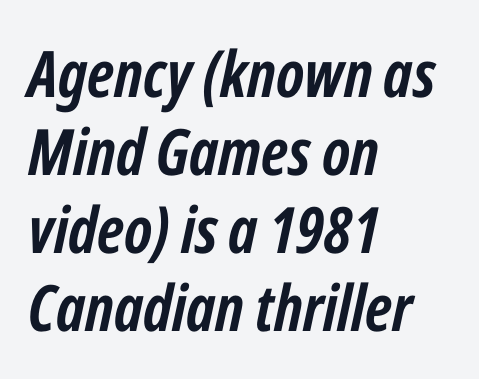
The image shows 64 px semibold, condensed type, italic (leaning right); set left-aligned, line spacing 1.22x, normal letter spacing, not underlined; low stroke contrast and a medium x-height.
